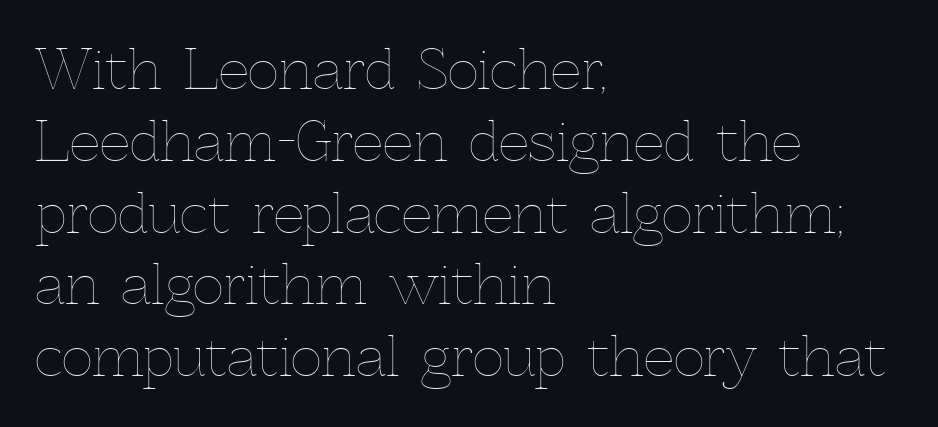
Q: Is the text bold? A: No.
Q: Is the text italic (slanted)? A: No, it is upright.
Q: Is the text underlined? A: No.
Q: How is the paragraph aligned? A: Left-aligned.
Q: Is the spacing between letters normal or unusually wide? A: Normal.
Q: Is the spacing between lines tight, normal or loose? A: Normal.
Q: Width (condensed, normal, or wide)? A: Normal.
Q: x-height? A: Medium.
Q: Monospaced? A: No.
